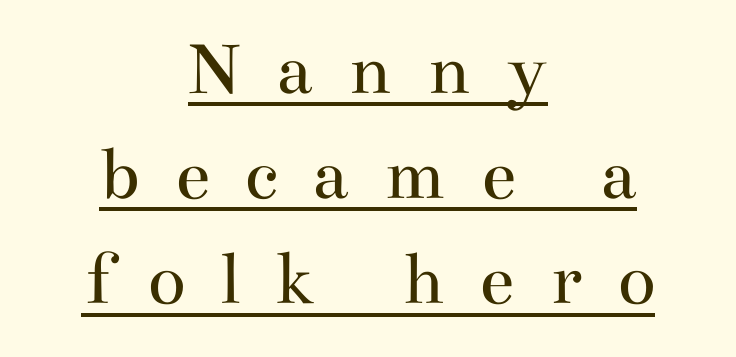
The image shows 79 px regular-weight, wide serif type, upright; set centered, normal line spacing (1.33x), unusually wide letter spacing (+0.44 em), underlined; medium stroke contrast and a small x-height.
